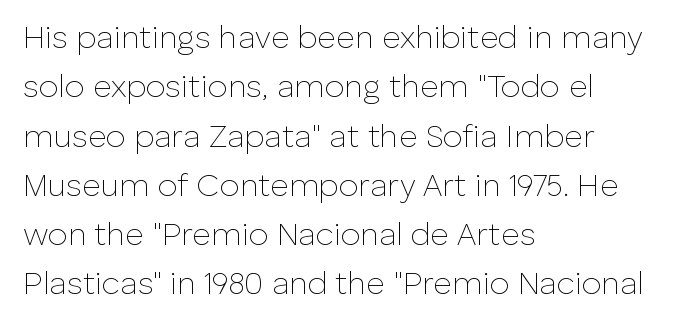
The image shows 32 px thin sans-serif type, upright; set left-aligned, normal line spacing (1.54x), normal letter spacing, not underlined; low stroke contrast and a medium x-height.
